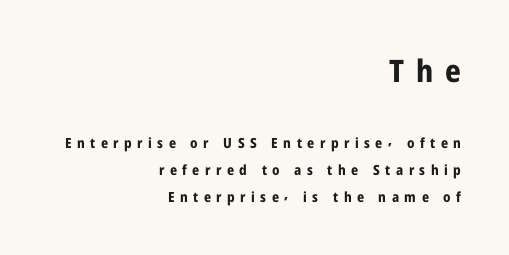
{"serif": "no", "italic": "no", "bold": "yes", "weight": "bold", "width": "condensed", "stroke_contrast": "low", "x_height": "medium", "monospaced": "no", "underline": "no", "align": "right", "line_spacing": "loose", "line_spacing_ratio": 1.93, "letter_spacing": "wide", "letter_spacing_em": 0.39, "larger_block": "first", "size_ratio": 2.21, "glyph_px": 31}
